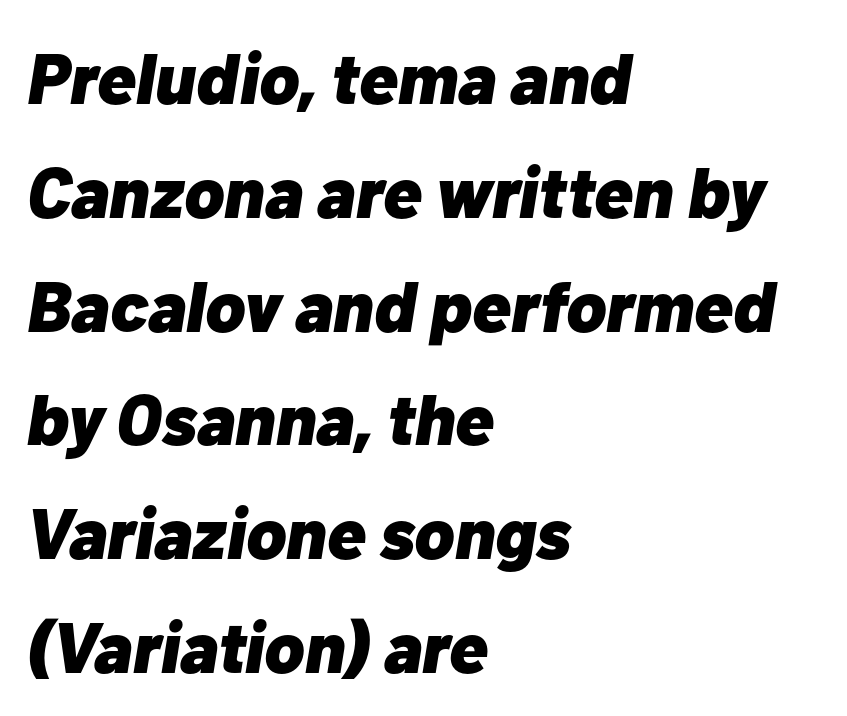
The image shows 72 px heavy type, italic (leaning right); set left-aligned, normal line spacing (1.58x), normal letter spacing, not underlined; low stroke contrast and a medium x-height.
